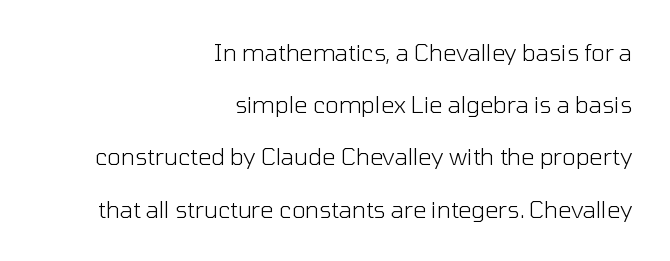
{"italic": "no", "bold": "no", "underline": "no", "align": "right", "line_spacing": "loose", "line_spacing_ratio": 2.27, "letter_spacing": "normal", "letter_spacing_em": 0.0, "glyph_px": 23}
